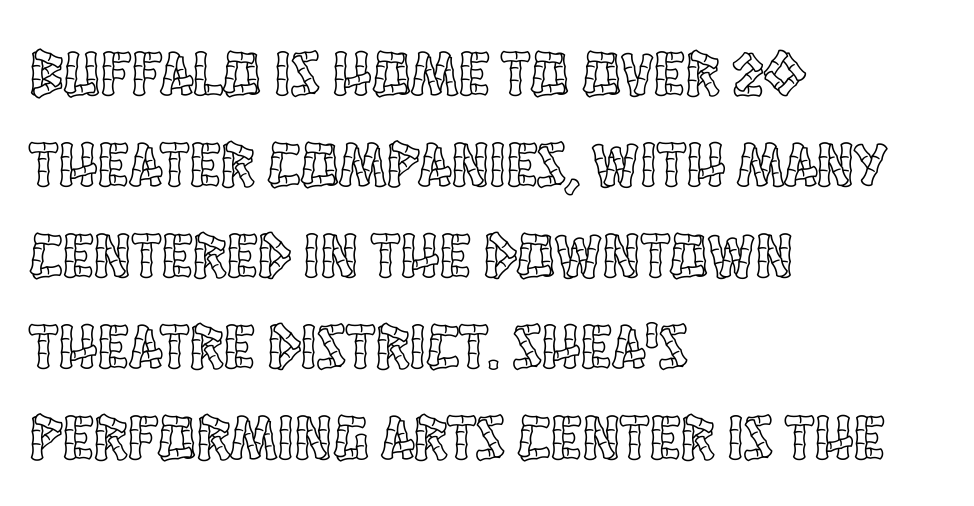
The typesetter chose a ragged-right arrangement here. Words appear dense and cohesive because spacing is normal. Here the designer chose a conventional face with non-uniform glyph widths. Letters rest on an invisible, unmarked baseline.
